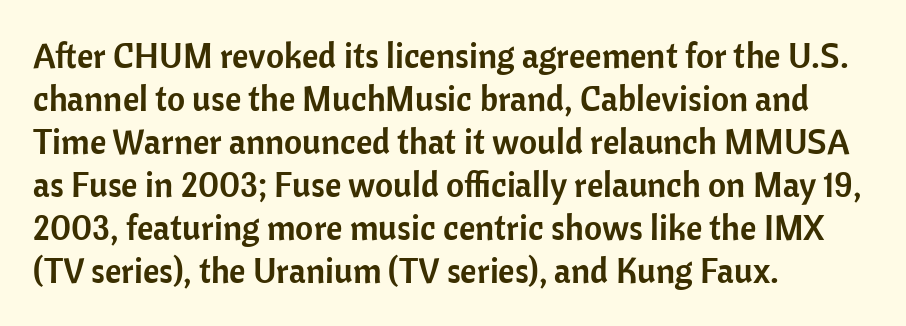
Q: Is the text italic (slanted)? A: No, it is upright.
Q: Is the typeface a serif or a sans-serif typeface? A: Sans-serif.
Q: Is the text underlined? A: No.
Q: How is the paragraph aligned? A: Left-aligned.
Q: Is the spacing between letters normal or unusually wide? A: Normal.
Q: Width (condensed, normal, or wide)? A: Normal.
Q: Stroke contrast? A: Low.
Q: x-height? A: Medium.
Q: Monospaced? A: No.
